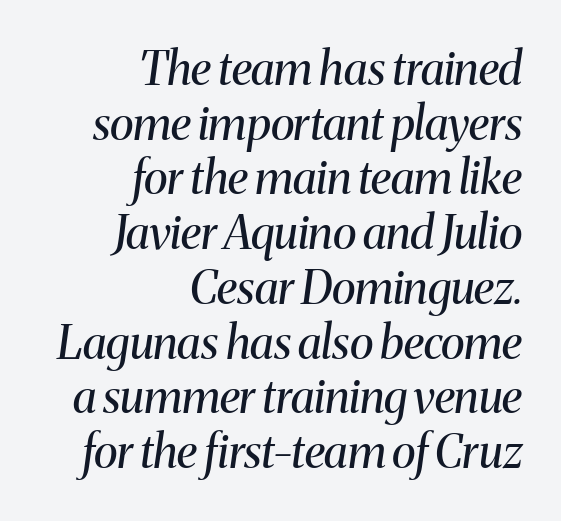
Q: Is the text bold? A: No.
Q: Is the text italic (slanted)? A: Yes, it leans right by about 8 degrees.
Q: Is the typeface a serif or a sans-serif typeface? A: Serif.
Q: Is the text underlined? A: No.
Q: How is the paragraph aligned? A: Right-aligned.
Q: Is the spacing between letters normal or unusually wide? A: Normal.
Q: Width (condensed, normal, or wide)? A: Normal.
Q: Stroke contrast? A: Medium.
Q: x-height? A: Medium.
Q: Monospaced? A: No.
